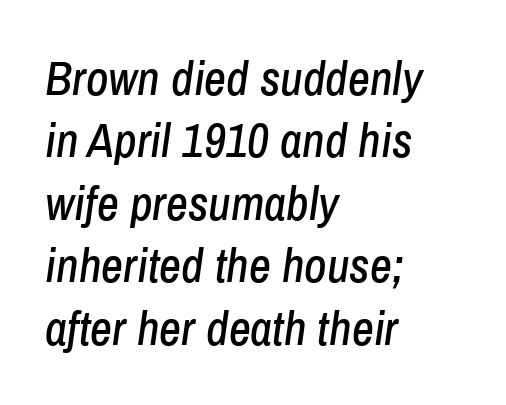
Baseline-to-baseline distance is the conventional proportion of letter height. Looking at the ascenders, they clearly lean. Students, note that the glyphs here touch the page at normal intervals. Glance below the letters and you will spot only blank space. Is the block centered? No — it sits flush against the left margin. Looks like regular typesetting: each glyph gets only the width it needs.
